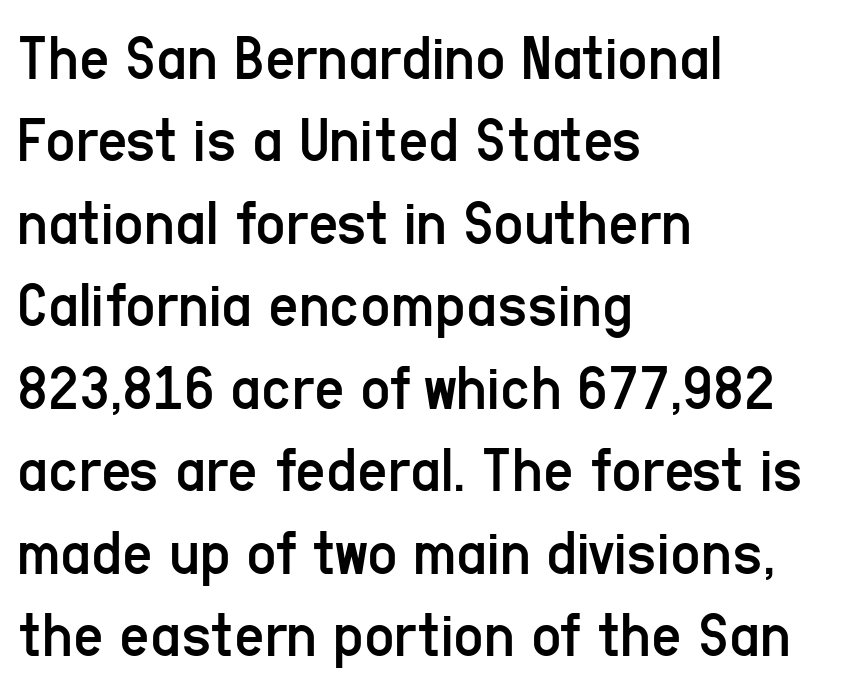
Proportional: the letters do not fall into vertical columns. The space between consecutive lines is moderate. Do the letters lean? They stand straight. This rendering features lettering with no underline. You can tell from the bare stems that sans-serif type was used.
